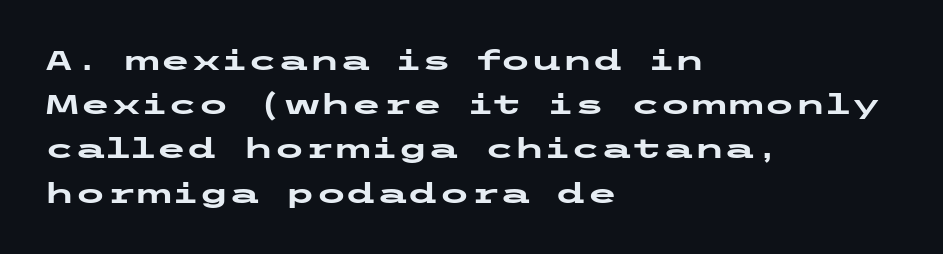
Posture: straight, roman, zero tilt. These lines keep a tight, regular rhythm from letter to letter. This sample keeps an unexceptional amount of space between lines. The type family on display is of the sans-serif kind.
